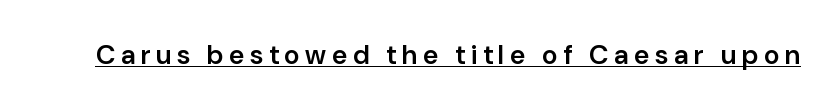
The image shows 27 px text type, upright; set unusually wide letter spacing (+0.21 em), underlined.
